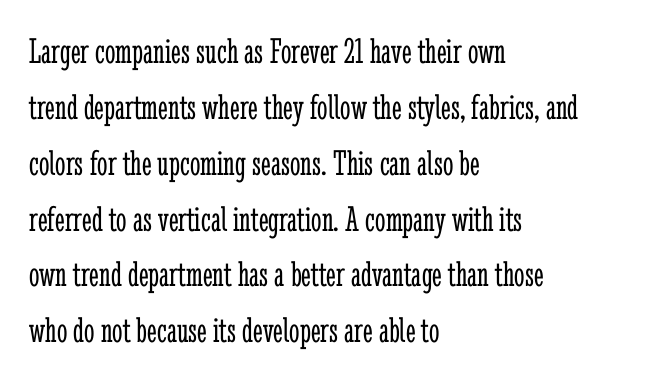
{"serif": "yes", "italic": "no", "bold": "no", "weight": "light", "width": "condensed", "stroke_contrast": "low", "x_height": "medium", "monospaced": "no", "underline": "no", "align": "left", "line_spacing": "normal", "line_spacing_ratio": 1.51, "letter_spacing": "normal", "letter_spacing_em": 0.0, "glyph_px": 37}
